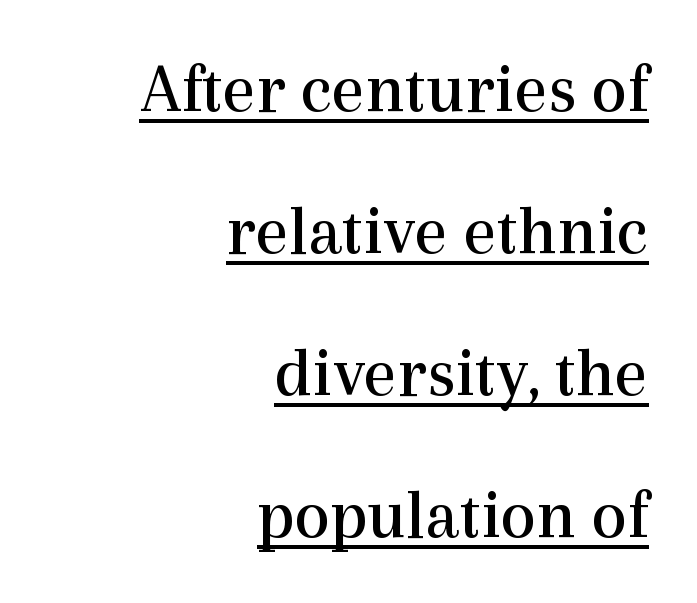
The image shows 71 px regular-weight serif type, upright; set right-aligned, loose line spacing (2.0x), normal letter spacing, underlined; a medium x-height.
